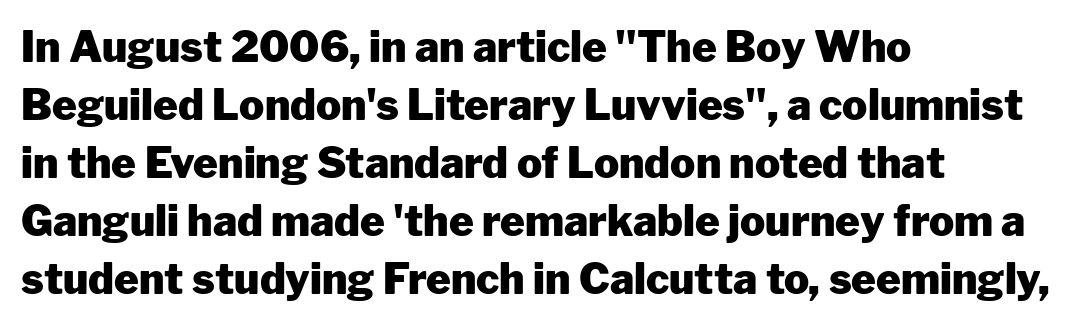
The image shows 42 px heavy sans-serif type, upright; set left-aligned, normal line spacing (1.38x), normal letter spacing, not underlined; low stroke contrast and a medium x-height.
